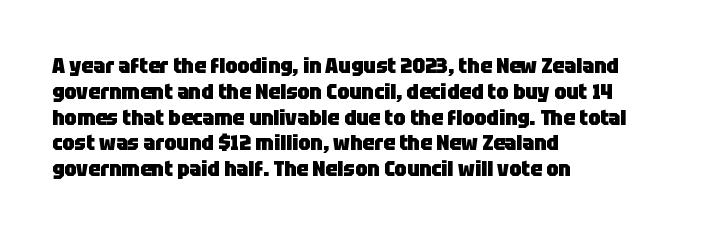
{"italic": "no", "bold": "yes", "underline": "no", "align": "left", "line_spacing_ratio": 1.23, "letter_spacing": "normal", "letter_spacing_em": 0.0, "glyph_px": 21}
